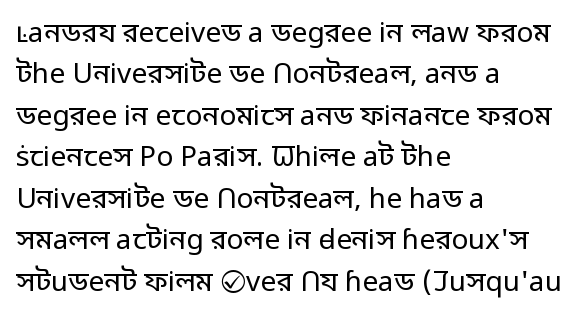
{"serif": "no", "italic": "no", "bold": "no", "weight": "regular", "width": "normal", "stroke_contrast": "low", "x_height": "medium", "monospaced": "no", "underline": "no", "align": "left", "line_spacing": "normal", "line_spacing_ratio": 1.48, "letter_spacing": "normal", "letter_spacing_em": 0.0, "glyph_px": 28}
